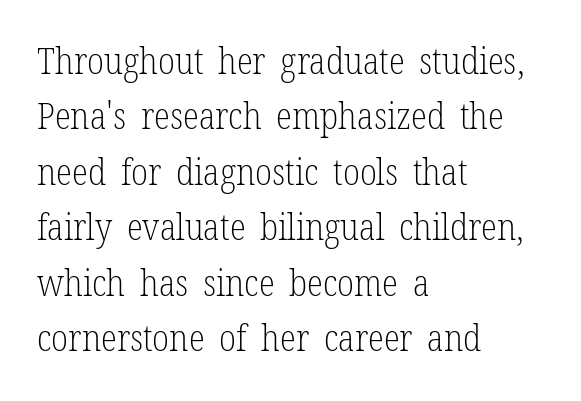
Q: Is the text bold? A: No.
Q: Is the text italic (slanted)? A: No, it is upright.
Q: Is the typeface a serif or a sans-serif typeface? A: Serif.
Q: Is the text underlined? A: No.
Q: How is the paragraph aligned? A: Left-aligned.
Q: Is the spacing between letters normal or unusually wide? A: Normal.
Q: Is the spacing between lines tight, normal or loose? A: Normal.
Q: Width (condensed, normal, or wide)? A: Condensed.
Q: Stroke contrast? A: Low.
Q: x-height? A: Medium.
Q: Monospaced? A: No.
